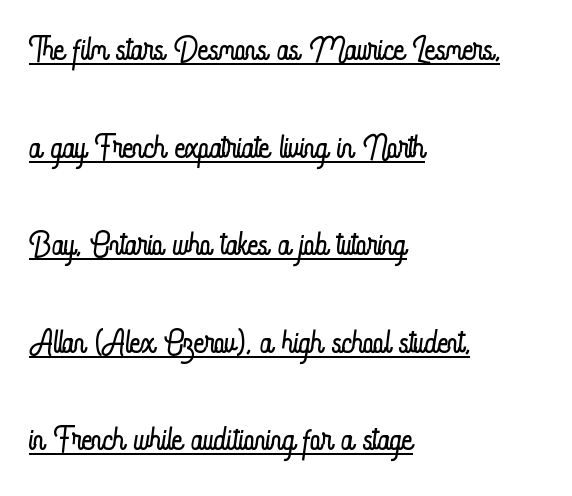
Q: Is the text bold? A: No.
Q: Is the text underlined? A: Yes.
Q: How is the paragraph aligned? A: Left-aligned.
Q: Is the spacing between letters normal or unusually wide? A: Normal.
Q: Is the spacing between lines tight, normal or loose? A: Loose.
Q: Width (condensed, normal, or wide)? A: Condensed.
Q: Stroke contrast? A: Low.
Q: x-height? A: Small.
Q: Monospaced? A: No.
